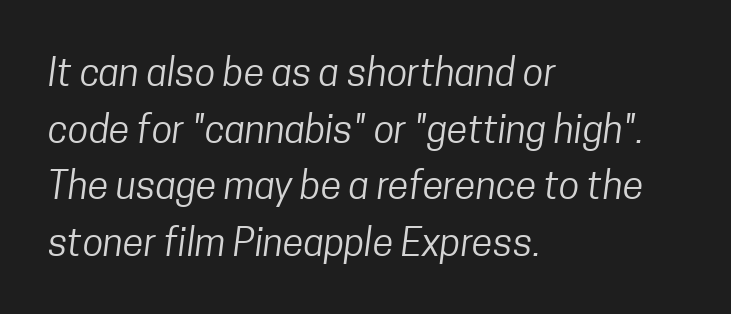
{"serif": "no", "bold": "no", "weight": "regular", "width": "condensed", "stroke_contrast": "low", "x_height": "medium", "monospaced": "no", "underline": "no", "align": "left", "line_spacing": "normal", "line_spacing_ratio": 1.49, "letter_spacing": "normal", "letter_spacing_em": 0.0, "glyph_px": 38}
